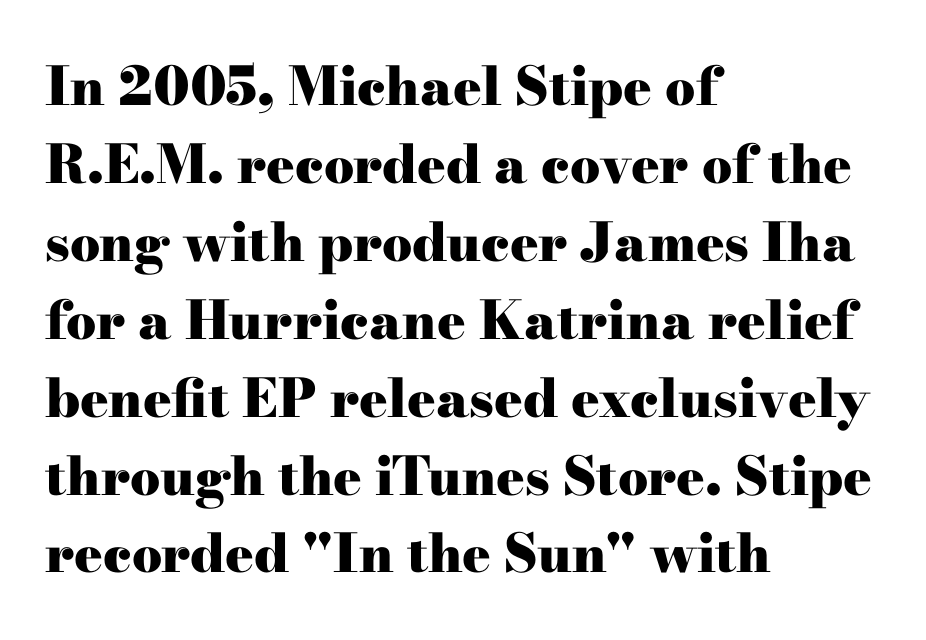
The image shows 53 px heavy, wide serif type, upright; set left-aligned, normal line spacing (1.47x), normal letter spacing, not underlined; high stroke contrast and a small x-height.
